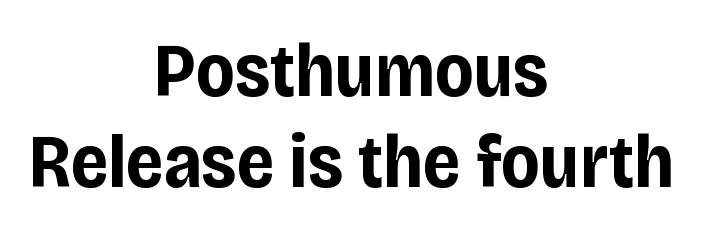
Check under the words: just untouched page. Varying glyph widths throughout — classic text-font behaviour. What kind of face is this? One without serifs — a sans. The axis of the letterforms is exactly vertical. The type is set solid horizontally, with unmodified tracking. Compared with a flush-left layout, this one balances lines on the center instead.
